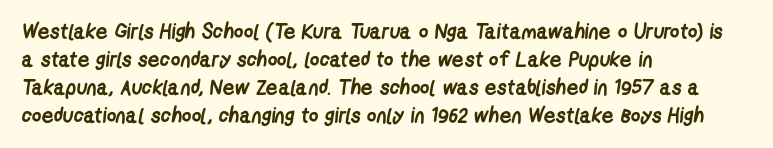
The image shows 21 px bold type; set left-aligned, normal line spacing (1.33x), normal letter spacing, not underlined.
